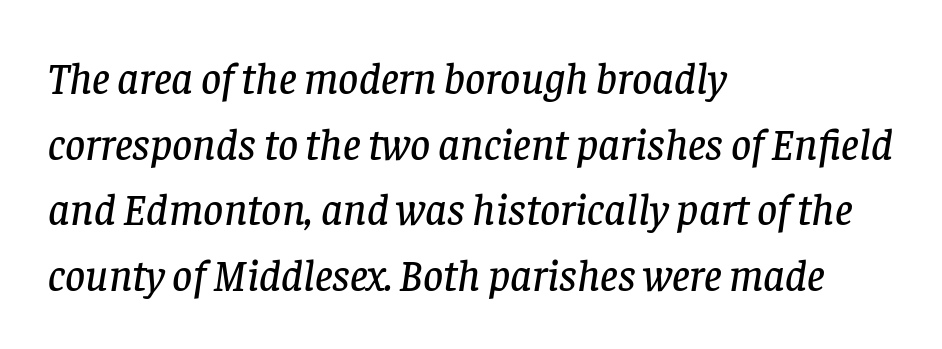
Q: Is the text italic (slanted)? A: Yes, it leans right by about 8 degrees.
Q: Is the typeface a serif or a sans-serif typeface? A: Serif.
Q: Is the text underlined? A: No.
Q: How is the paragraph aligned? A: Left-aligned.
Q: Is the spacing between letters normal or unusually wide? A: Normal.
Q: Is the spacing between lines tight, normal or loose? A: Normal.
Q: Width (condensed, normal, or wide)? A: Normal.
Q: Stroke contrast? A: Low.
Q: x-height? A: Large.
Q: Monospaced? A: No.
